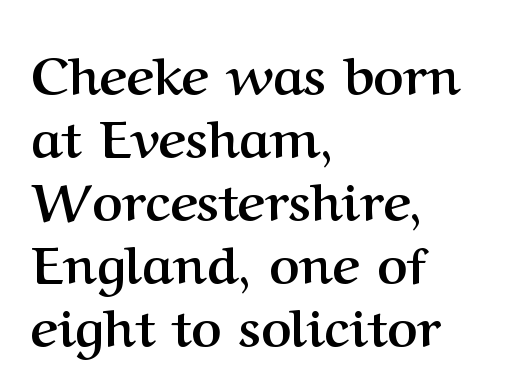
{"serif": "yes", "italic": "no", "bold": "yes", "weight": "semibold", "width": "normal", "stroke_contrast": "medium", "x_height": "medium", "monospaced": "no", "underline": "no", "align": "left", "line_spacing_ratio": 1.21, "letter_spacing": "normal", "letter_spacing_em": 0.0, "glyph_px": 52}
